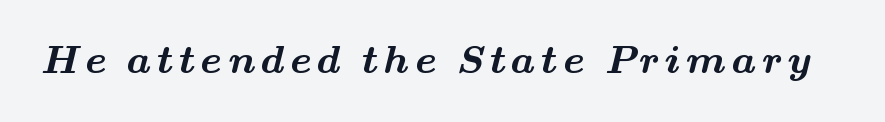
The image shows 39 px bold, wide serif type; set not underlined; medium stroke contrast and a small x-height.
